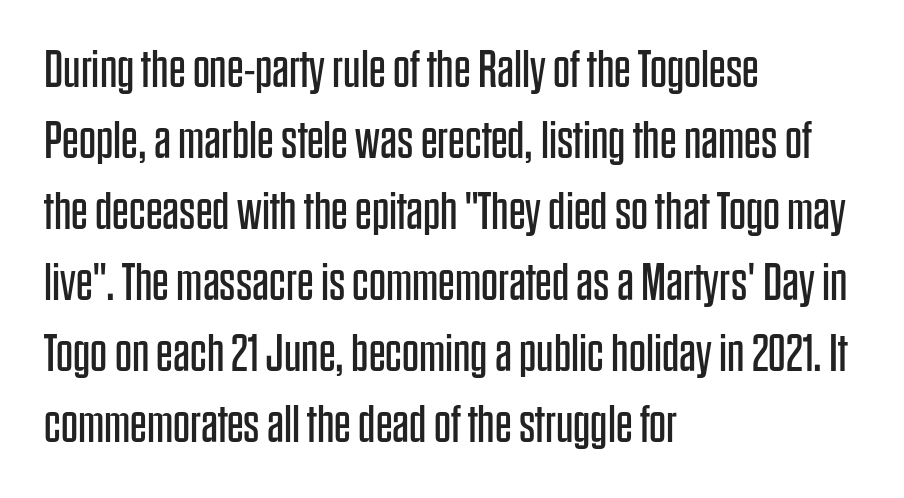
Alignment: flush left. Stems here are at most as thick as an everyday book face. Letter spacing: default. Decoration check: the copy has no underline. The lines sit at an ordinary, default distance from one another. Here the designer chose a conventional face with non-uniform glyph widths.
